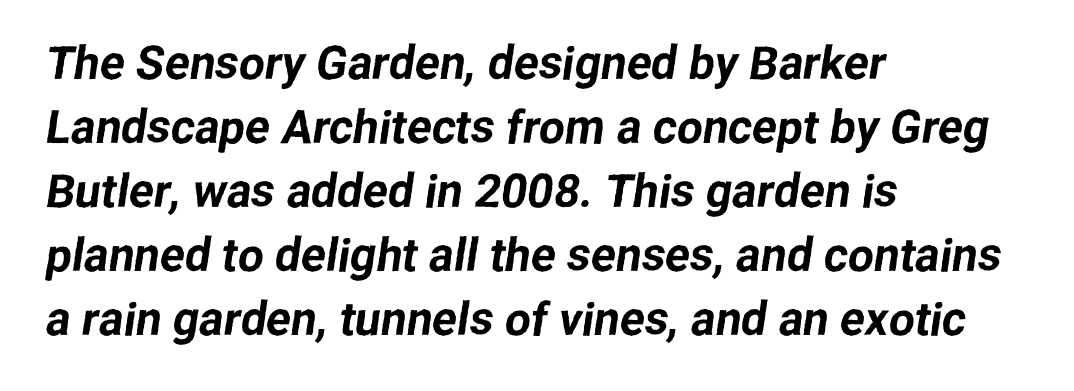
Q: Is the typeface a serif or a sans-serif typeface? A: Sans-serif.
Q: Is the text underlined? A: No.
Q: How is the paragraph aligned? A: Left-aligned.
Q: Is the spacing between letters normal or unusually wide? A: Normal.
Q: Is the spacing between lines tight, normal or loose? A: Normal.
Q: Width (condensed, normal, or wide)? A: Normal.
Q: Stroke contrast? A: Low.
Q: x-height? A: Medium.
Q: Monospaced? A: No.
